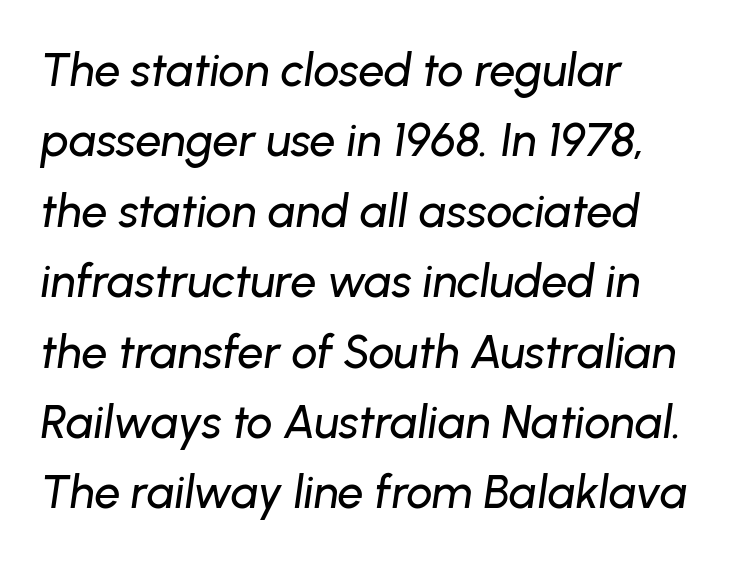
Q: Is the text italic (slanted)? A: Yes, it leans right by about 8 degrees.
Q: Is the text underlined? A: No.
Q: How is the paragraph aligned? A: Left-aligned.
Q: Is the spacing between letters normal or unusually wide? A: Normal.
Q: Is the spacing between lines tight, normal or loose? A: Normal.
Q: Width (condensed, normal, or wide)? A: Normal.
Q: Stroke contrast? A: Low.
Q: x-height? A: Medium.
Q: Monospaced? A: No.
